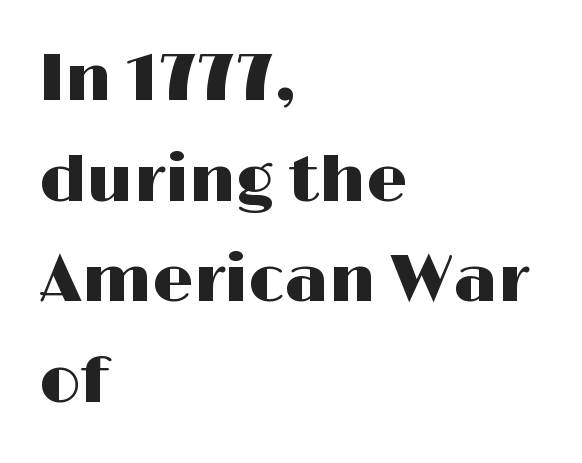
{"serif": "no", "italic": "no", "width": "wide", "stroke_contrast": "high", "x_height": "medium", "monospaced": "no", "underline": "no", "align": "left", "line_spacing": "normal", "line_spacing_ratio": 1.55, "letter_spacing": "normal", "letter_spacing_em": 0.0, "glyph_px": 65}
